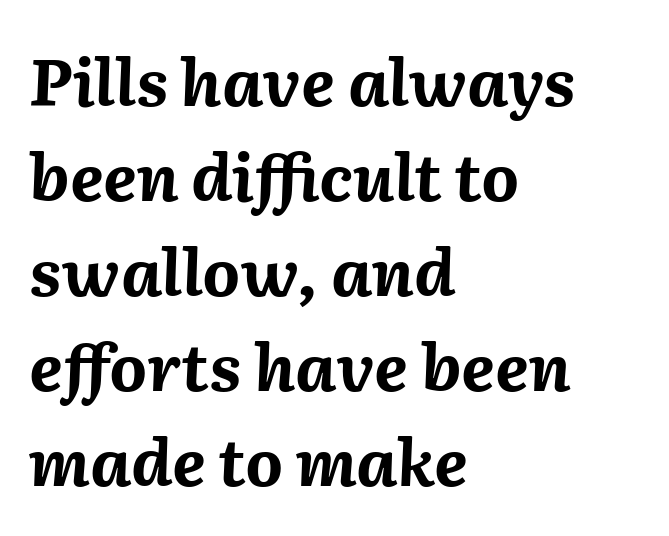
The image shows 65 px bold type, italic (leaning right); set left-aligned, normal line spacing (1.46x), normal letter spacing, not underlined; medium stroke contrast and a medium x-height.
